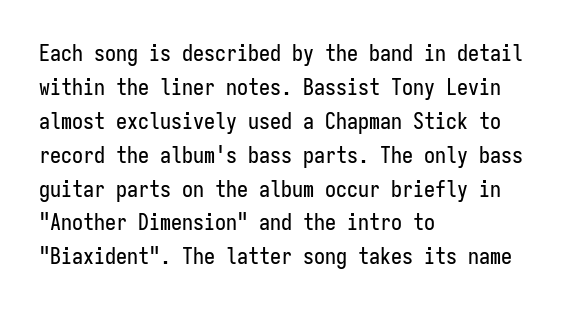
Q: Is the text italic (slanted)? A: No, it is upright.
Q: Is the text underlined? A: No.
Q: How is the paragraph aligned? A: Left-aligned.
Q: Is the spacing between letters normal or unusually wide? A: Normal.
Q: Is the spacing between lines tight, normal or loose? A: Normal.
